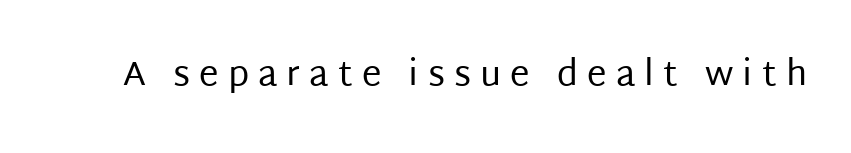
{"serif": "no", "italic": "no", "bold": "no", "weight": "regular", "width": "normal", "stroke_contrast": "low", "x_height": "large", "monospaced": "no", "underline": "no", "letter_spacing": "wide", "letter_spacing_em": 0.26, "glyph_px": 35}
